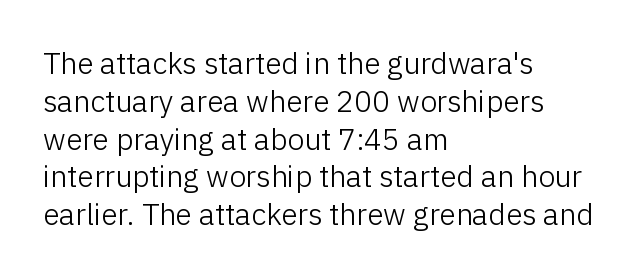
{"serif": "no", "italic": "no", "bold": "no", "weight": "light", "width": "normal", "stroke_contrast": "low", "x_height": "medium", "monospaced": "no", "underline": "no", "align": "left", "line_spacing": "normal", "line_spacing_ratio": 1.26, "letter_spacing": "normal", "letter_spacing_em": 0.0, "glyph_px": 30}
